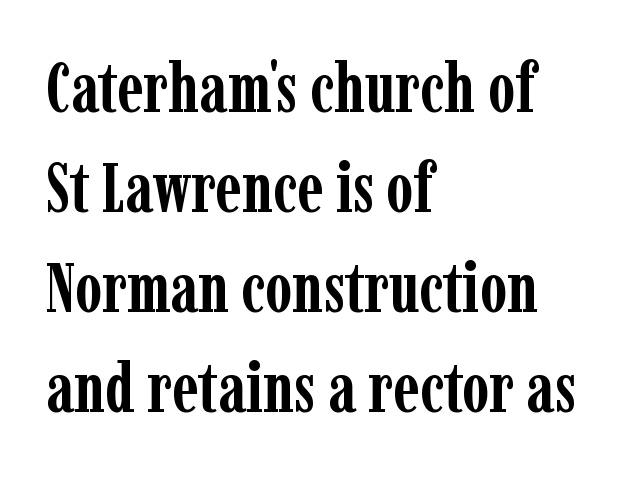
{"serif": "yes", "italic": "no", "bold": "yes", "weight": "semibold", "width": "condensed", "stroke_contrast": "low", "x_height": "medium", "monospaced": "no", "underline": "no", "align": "left", "line_spacing": "normal", "line_spacing_ratio": 1.45, "letter_spacing": "normal", "letter_spacing_em": 0.0, "glyph_px": 69}
